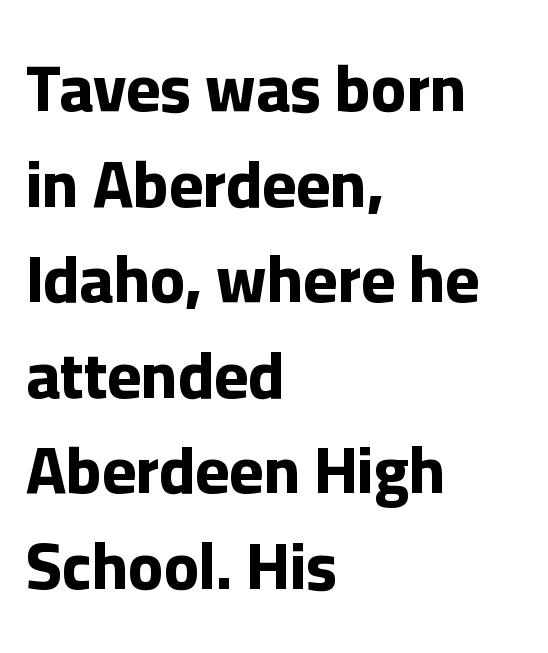
{"serif": "no", "italic": "no", "bold": "yes", "weight": "bold", "width": "normal", "stroke_contrast": "low", "x_height": "medium", "monospaced": "no", "underline": "no", "align": "left", "line_spacing": "normal", "line_spacing_ratio": 1.47, "letter_spacing": "normal", "letter_spacing_em": 0.0, "glyph_px": 65}
